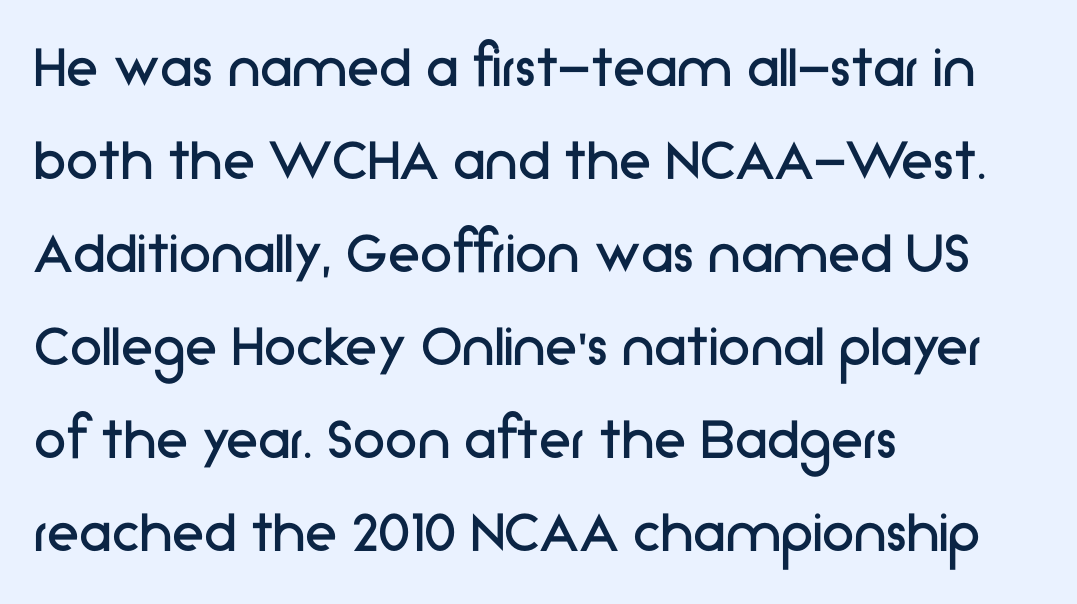
{"serif": "no", "italic": "no", "bold": "no", "weight": "regular", "width": "normal", "stroke_contrast": "low", "x_height": "medium", "monospaced": "no", "underline": "no", "align": "left", "line_spacing": "normal", "line_spacing_ratio": 1.43, "letter_spacing": "normal", "letter_spacing_em": 0.0, "glyph_px": 65}
